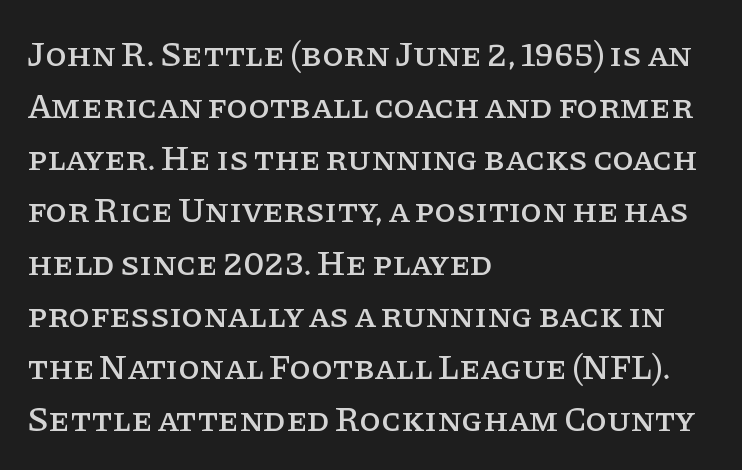
The image shows 35 px serif type, upright; set left-aligned, normal line spacing (1.49x), normal letter spacing, not underlined; low stroke contrast and a large x-height.
